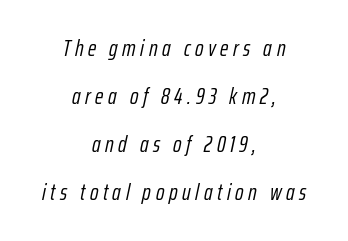
The image shows 23 px text type, italic (leaning right); set centered, loose line spacing (2.09x), unusually wide letter spacing (+0.2 em), not underlined.
